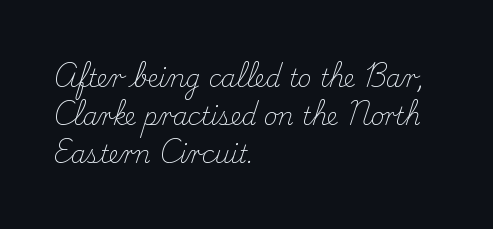
Q: Is the text bold? A: No.
Q: Is the text italic (slanted)? A: Yes.
Q: Is the text underlined? A: No.
Q: How is the paragraph aligned? A: Left-aligned.
Q: Is the spacing between letters normal or unusually wide? A: Normal.
Q: Is the spacing between lines tight, normal or loose? A: Normal.
